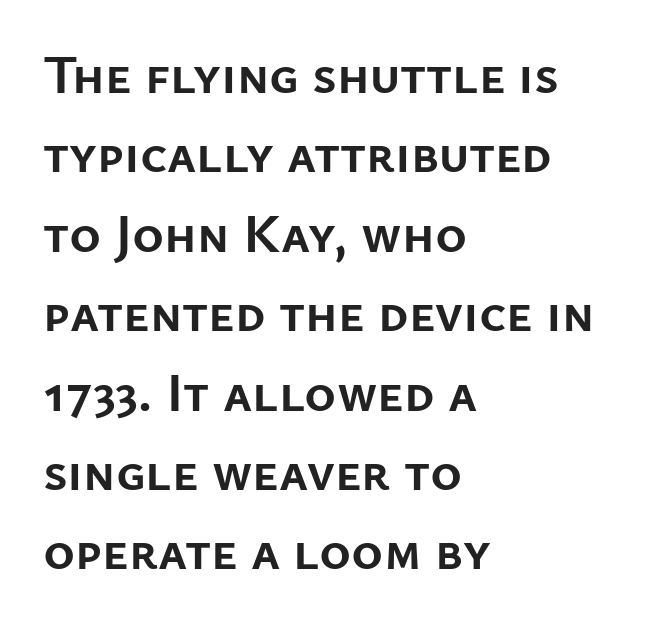
{"serif": "no", "italic": "no", "bold": "yes", "weight": "semibold", "width": "normal", "stroke_contrast": "low", "x_height": "medium", "monospaced": "no", "underline": "no", "align": "left", "line_spacing": "normal", "line_spacing_ratio": 1.47, "letter_spacing": "normal", "letter_spacing_em": 0.0, "glyph_px": 54}
